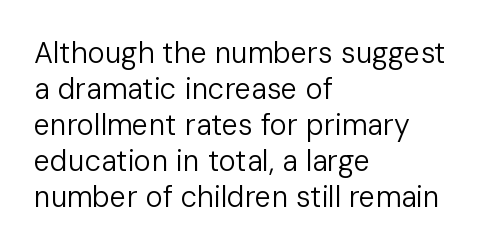
{"serif": "no", "italic": "no", "bold": "no", "weight": "regular", "width": "normal", "stroke_contrast": "low", "x_height": "medium", "monospaced": "no", "underline": "no", "align": "left", "line_spacing_ratio": 1.24, "letter_spacing": "normal", "letter_spacing_em": 0.0, "glyph_px": 29}
